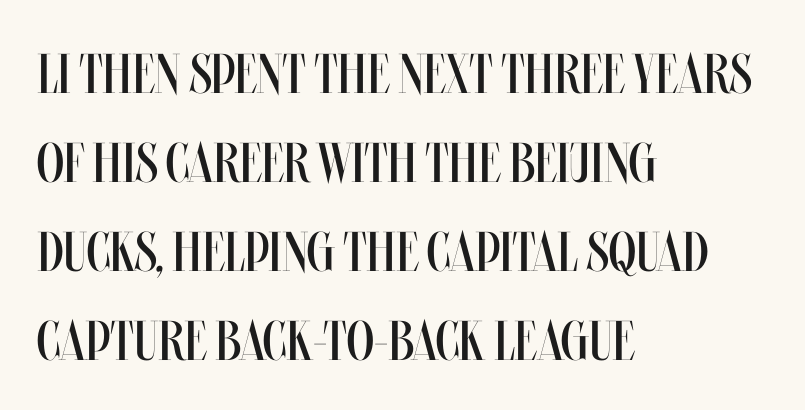
The image shows 56 px regular-weight, condensed type, upright; set left-aligned, normal line spacing (1.59x), normal letter spacing, not underlined; medium stroke contrast and a large x-height.
